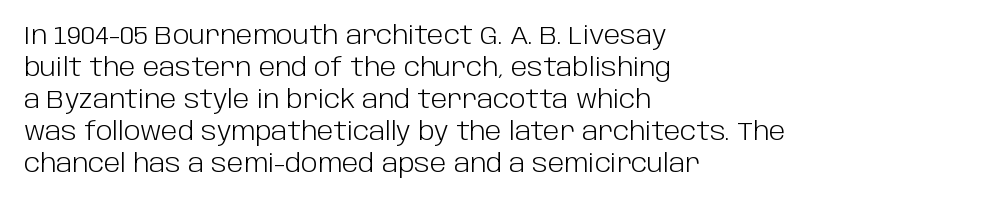
{"italic": "no", "bold": "no", "underline": "no", "align": "left", "line_spacing": "normal", "line_spacing_ratio": 1.28, "letter_spacing": "normal", "letter_spacing_em": 0.0, "glyph_px": 25}
